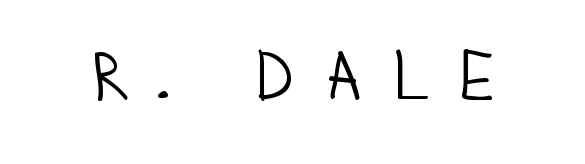
The image shows 68 px light, condensed sans-serif type, upright; set unusually wide letter spacing (+0.39 em), not underlined; low stroke contrast and a large x-height.
